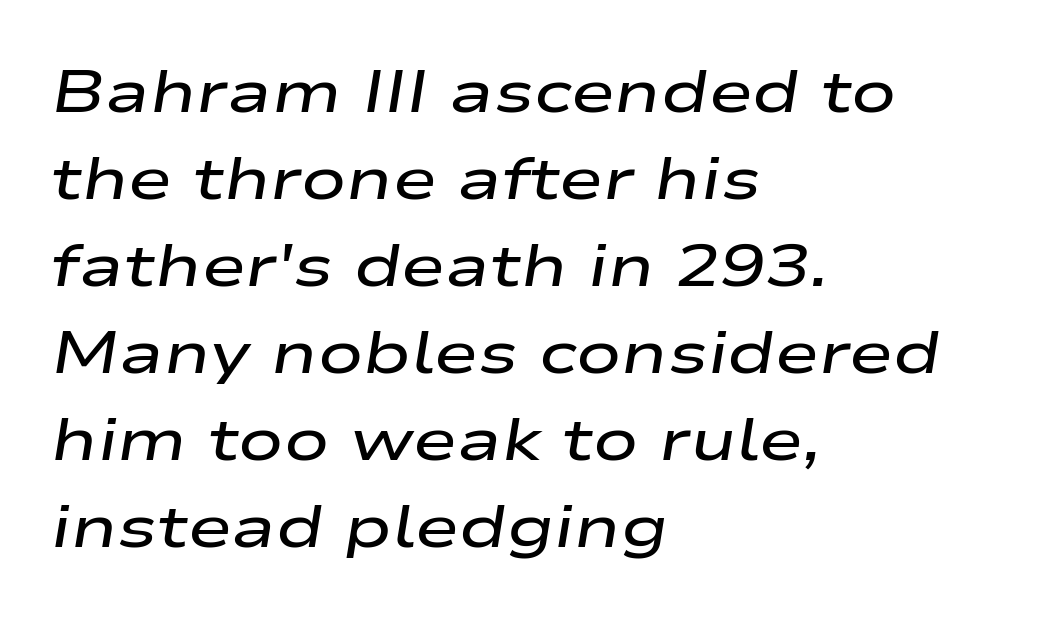
Q: Is the text bold? A: Semi-bold.
Q: Is the text italic (slanted)? A: Yes, it leans right by about 9 degrees.
Q: Is the text underlined? A: No.
Q: How is the paragraph aligned? A: Left-aligned.
Q: Is the spacing between letters normal or unusually wide? A: Normal.
Q: Is the spacing between lines tight, normal or loose? A: Normal.
Q: Width (condensed, normal, or wide)? A: Wide.
Q: Stroke contrast? A: Low.
Q: x-height? A: Medium.
Q: Monospaced? A: No.
